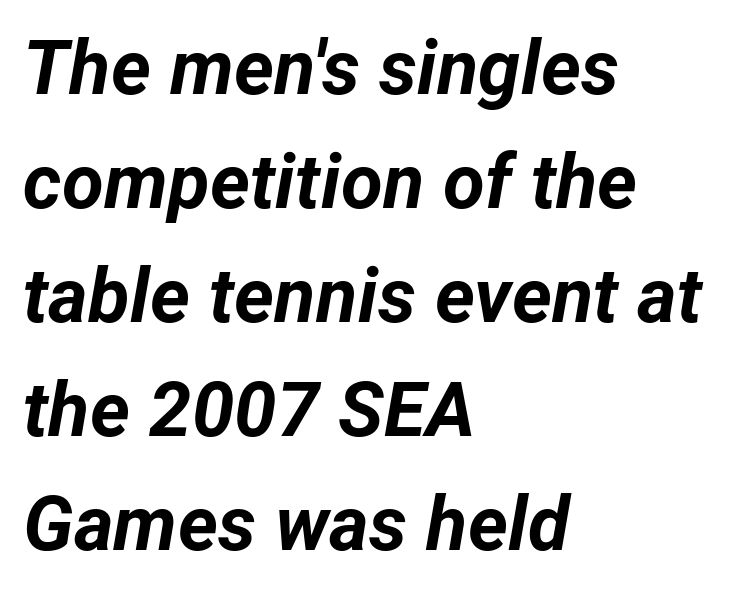
The image shows 76 px bold type, italic (leaning right); set left-aligned, normal line spacing (1.5x), normal letter spacing, not underlined; low stroke contrast and a medium x-height.
